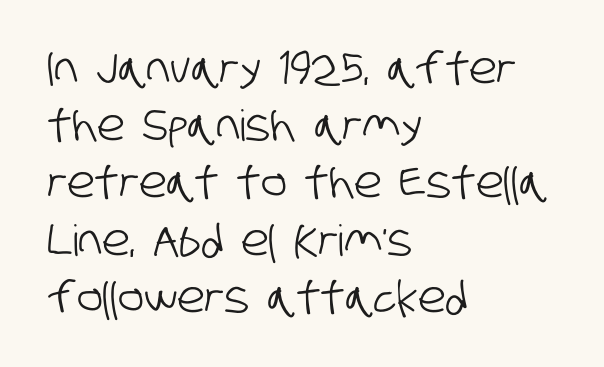
The image shows 43 px condensed sans-serif type; set left-aligned, normal line spacing (1.33x), normal letter spacing, not underlined; low stroke contrast and a large x-height.
